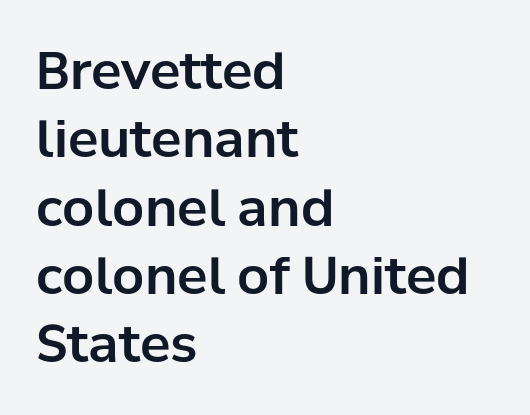
Caption: multi-line text, flush left, ragged right. Is this a fixed-width face? No — the glyphs have proportional, varying widths. Each word holds together tightly as a unit, with standard inter-letter gaps. Each letter's strokes conclude bluntly, with no projecting serifs. This is roman type, the default non-slanted kind.
